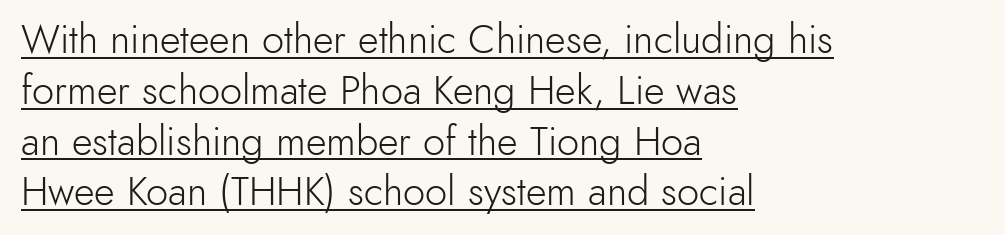
{"serif": "no", "italic": "no", "bold": "no", "weight": "light", "width": "normal", "x_height": "small", "monospaced": "no", "underline": "yes", "align": "left", "line_spacing": "normal", "line_spacing_ratio": 1.27, "letter_spacing": "normal", "letter_spacing_em": 0.0, "glyph_px": 40}
